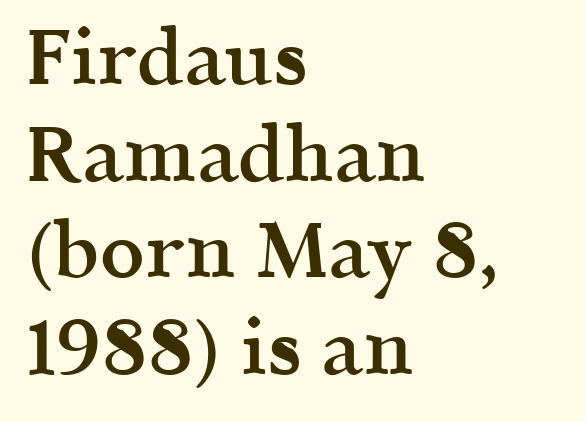
Each row of text sits above clean, open space. The typesetting leans somewhat heavy: a semibold. Does the lettering tilt? It doesn't — this is upright. A typesetter would label this face a serif. Alignment: flush left.
